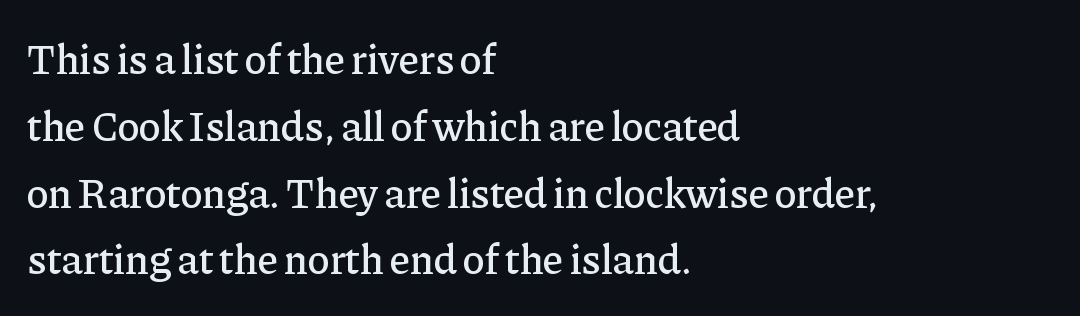
{"serif": "yes", "italic": "no", "width": "normal", "stroke_contrast": "low", "x_height": "medium", "monospaced": "no", "underline": "no", "align": "left", "line_spacing": "normal", "line_spacing_ratio": 1.59, "letter_spacing": "normal", "letter_spacing_em": 0.0, "glyph_px": 42}
